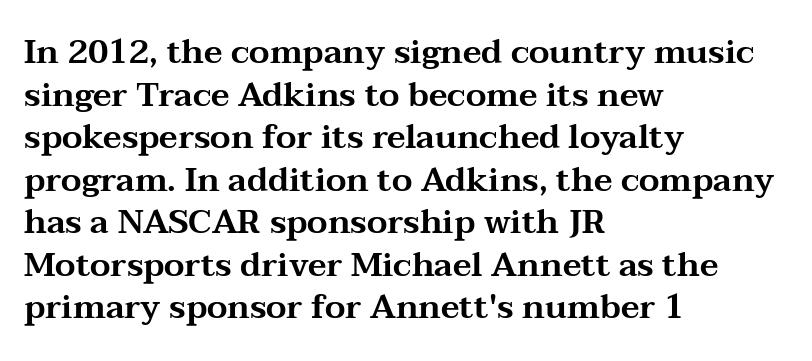
Q: Is the text italic (slanted)? A: No, it is upright.
Q: Is the typeface a serif or a sans-serif typeface? A: Serif.
Q: Is the text underlined? A: No.
Q: How is the paragraph aligned? A: Left-aligned.
Q: Is the spacing between letters normal or unusually wide? A: Normal.
Q: Is the spacing between lines tight, normal or loose? A: Normal.
Q: Width (condensed, normal, or wide)? A: Wide.
Q: Stroke contrast? A: Medium.
Q: x-height? A: Medium.
Q: Monospaced? A: No.
